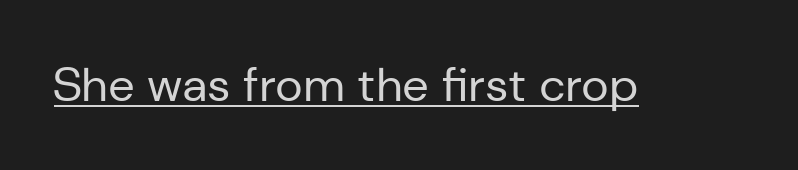
Here the glyphs are tracked normally, forming tight word shapes. Here the designer chose a conventional face with non-uniform glyph widths. This rendering features underlined lettering. Summary of weight: not heavy and not bold. The typeface chosen for these lines omits serifs. The specimen reads as upright at a glance.
